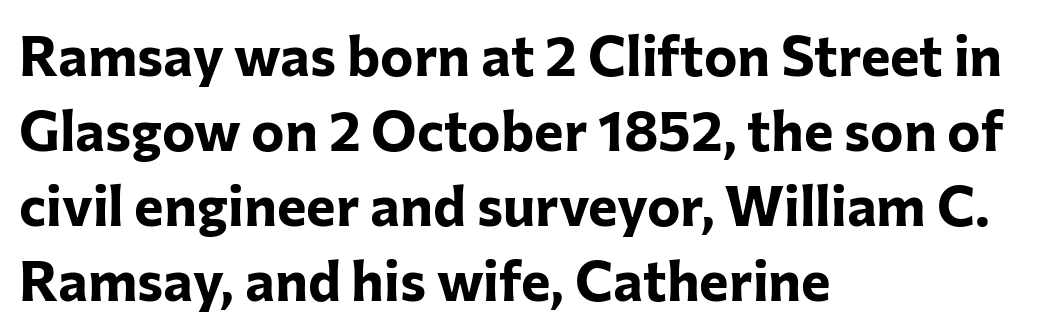
If you measured baseline to baseline, you'd find a middling distance. Standard letterfit; no display-style spreading of the glyphs. Beneath every word, the page is bare. Note: no serifs on the glyphs.
